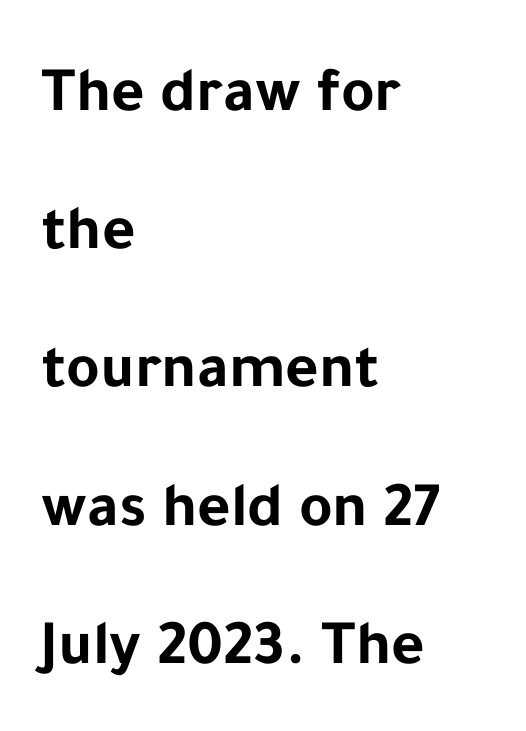
The image shows 64 px bold sans-serif type, upright; set left-aligned, loose line spacing (2.16x), normal letter spacing, not underlined; low stroke contrast and a medium x-height.
